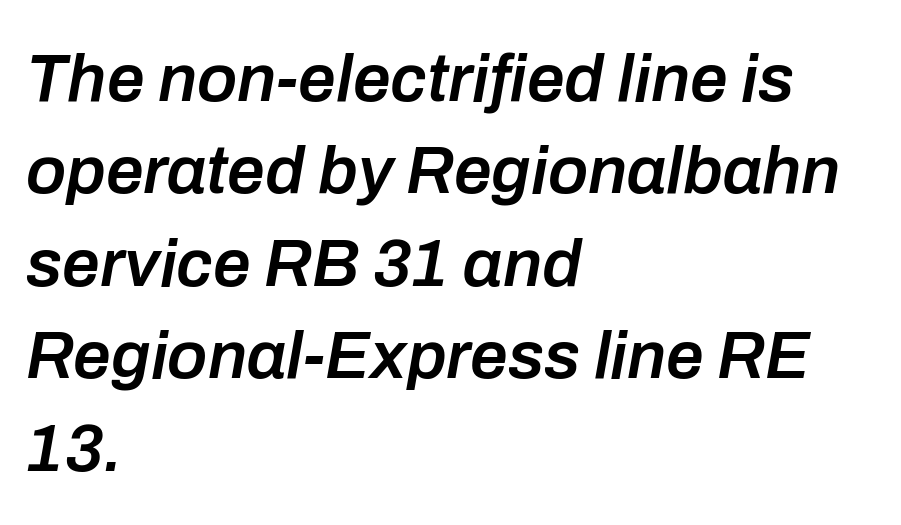
The letters sit at their default tracking, neither squeezed nor spread. These lines are rendered in a variable-pitch font. The ragged edge is on the right, which tells us the setting is flush left. Does the leading feel generous? No, just average. In terms of weight, the rendering is demibold, just under bold.
